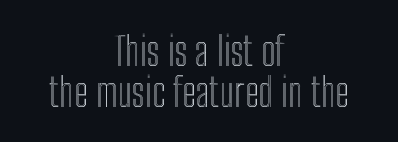
Q: Is the text italic (slanted)? A: No, it is upright.
Q: Is the text underlined? A: No.
Q: How is the paragraph aligned? A: Centered.
Q: Is the spacing between letters normal or unusually wide? A: Normal.
Q: Is the spacing between lines tight, normal or loose? A: Tight.
Q: Width (condensed, normal, or wide)? A: Condensed.
Q: x-height? A: Medium.
Q: Monospaced? A: No.
